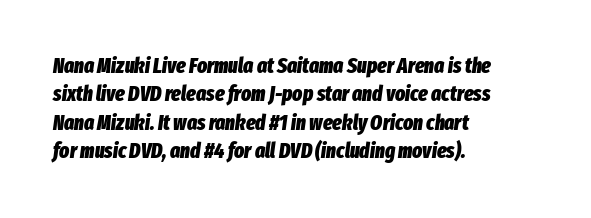
The image shows 21 px bold type, italic (leaning right); set left-aligned, normal line spacing (1.35x), normal letter spacing, not underlined.
